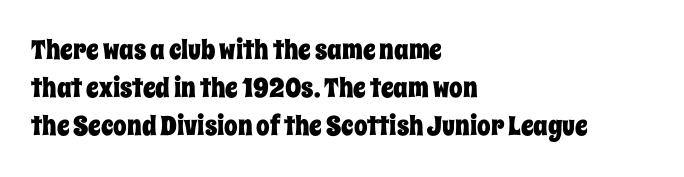
Every stem runs plumb, perpendicular to the baseline. No extra tracking has been applied to these lines. Students, observe: this is what conventionally led text looks like. The rendering anchors every line to the left-hand side. Just letters on the line, the space beneath them empty.
